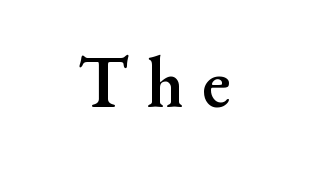
Is the letter spacing exaggerated? Yes — the characters are pushed far apart. Character widths vary here, with narrow letters taking less room than wide ones. A full-strength bold gives these letters their thick strokes. The passage shown is not underscored anywhere. In terms of posture, this sample is upright. These lines are composed in type with serifs.
